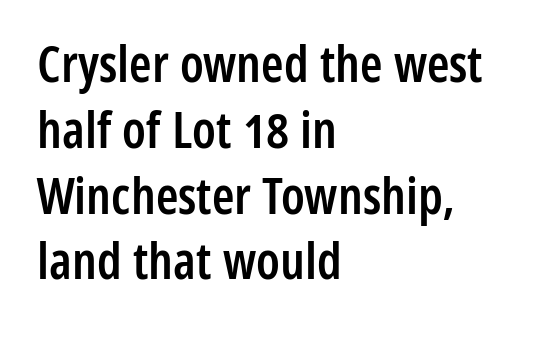
Q: Is the text bold? A: Semi-bold.
Q: Is the text italic (slanted)? A: No, it is upright.
Q: Is the typeface a serif or a sans-serif typeface? A: Sans-serif.
Q: Is the text underlined? A: No.
Q: How is the paragraph aligned? A: Left-aligned.
Q: Is the spacing between letters normal or unusually wide? A: Normal.
Q: Is the spacing between lines tight, normal or loose? A: Normal.
Q: Width (condensed, normal, or wide)? A: Condensed.
Q: Stroke contrast? A: Low.
Q: x-height? A: Medium.
Q: Monospaced? A: No.
